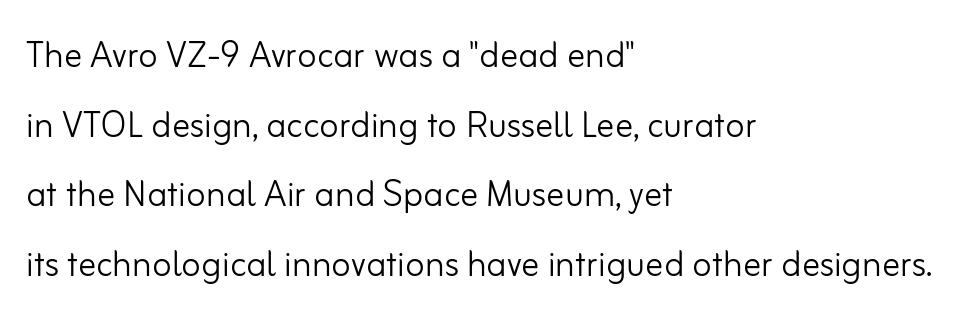
{"serif": "no", "italic": "no", "bold": "no", "weight": "light", "width": "normal", "stroke_contrast": "low", "x_height": "small", "monospaced": "no", "underline": "no", "align": "left", "line_spacing": "normal", "line_spacing_ratio": 1.55, "letter_spacing": "normal", "letter_spacing_em": 0.0, "glyph_px": 45}
